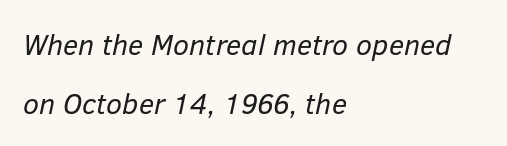
The image shows 29 px regular-weight type, italic (leaning right); set left-aligned, loose line spacing (2.04x), normal letter spacing, not underlined; low stroke contrast and a medium x-height.
